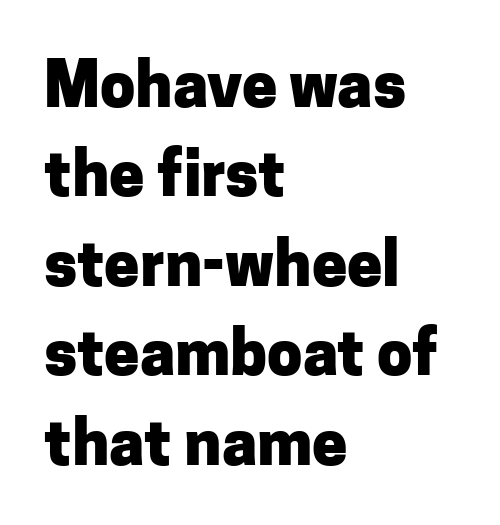
{"serif": "no", "italic": "no", "bold": "yes", "weight": "heavy", "width": "normal", "stroke_contrast": "low", "x_height": "medium", "monospaced": "no", "underline": "no", "align": "left", "line_spacing": "normal", "line_spacing_ratio": 1.42, "letter_spacing": "normal", "letter_spacing_em": 0.0, "glyph_px": 63}
